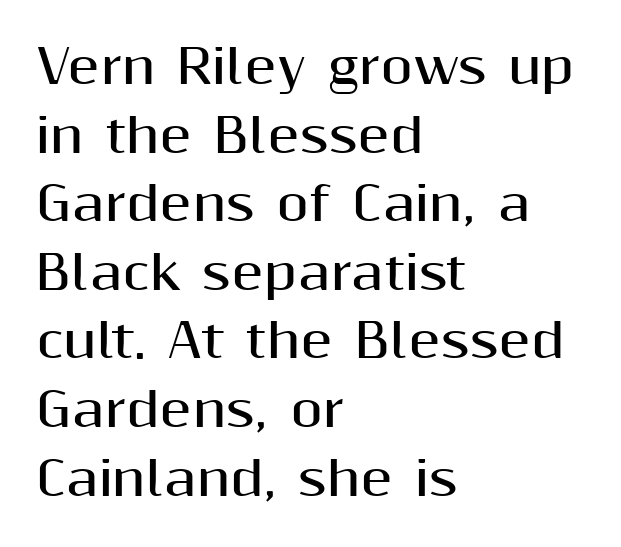
The image shows 47 px bold sans-serif type, upright; set left-aligned, normal line spacing (1.46x), normal letter spacing, not underlined; medium stroke contrast and a medium x-height.
